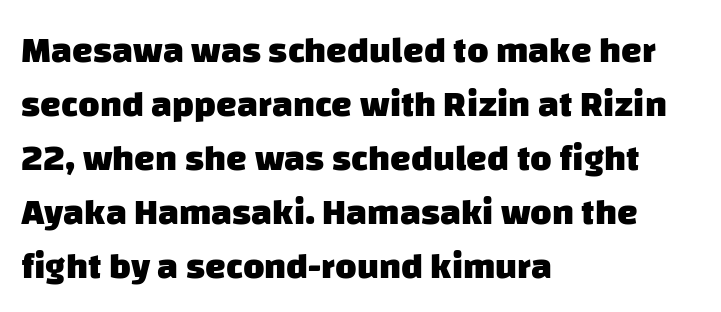
Each letter keeps its own natural width here, so spacing adapts to shape. Descenders are the only things crossing below the line. Inter-character spacing is left at the font's built-in metrics. The rendering shows plain stroke endings on the letterforms — a sans-serif design. A dark, heavy texture on the line: the type is bold.
